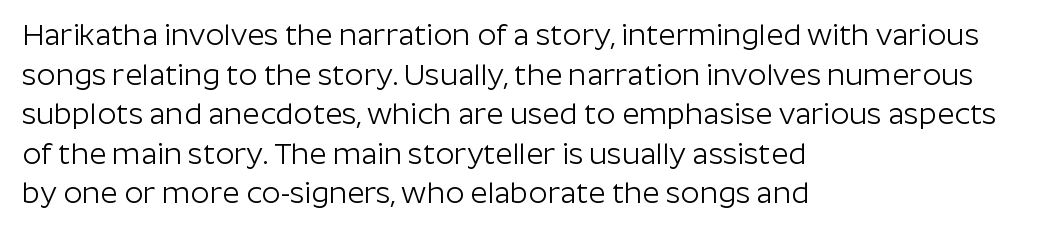
The rendering anchors every line to the left-hand side. The rendering uses natural spacing where letterforms have individual widths. These lines sit exactly where default settings would place them. Type without underlining. Look at the bottom of the vertical strokes: they stop flat, with no serifs. Short note: letters normally spaced.
